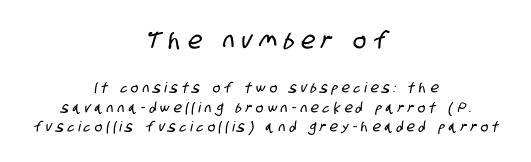
Q: Is the text underlined? A: No.
Q: How is the paragraph aligned? A: Centered.
Q: Is the spacing between letters normal or unusually wide? A: Unusually wide.
Q: Is the spacing between lines tight, normal or loose? A: Normal.
Q: Which block of text is set in a larger size, the first (top) or the second (bottom)? A: The first (top) one.
